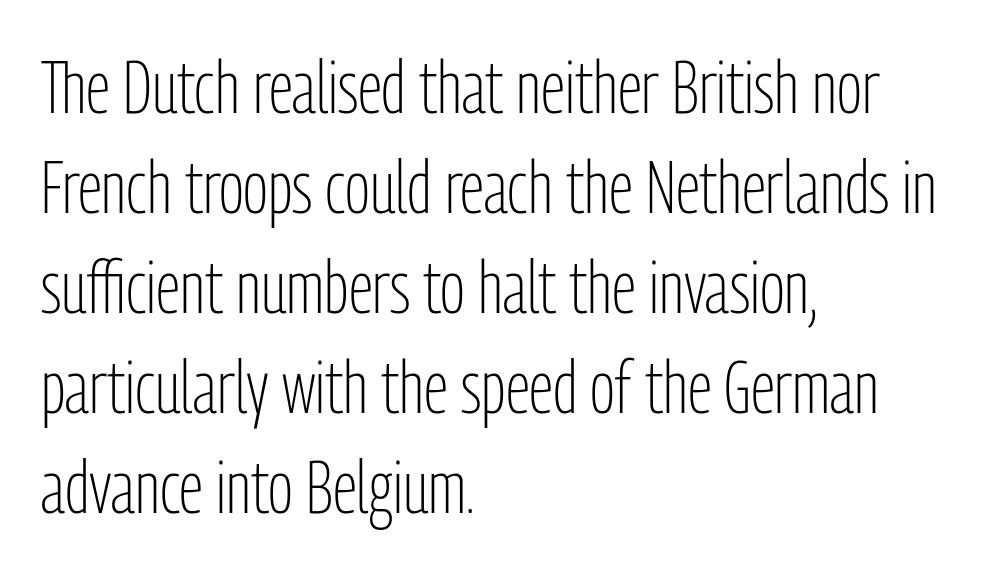
Nothing unusual about the tracking: characters are spaced as the font intends. Posture: upright roman. Baseline-to-baseline distance is the conventional proportion of letter height. Letterform terminals end flat and unadorned throughout the passage. Unmarked baselines from the first word to the last.
